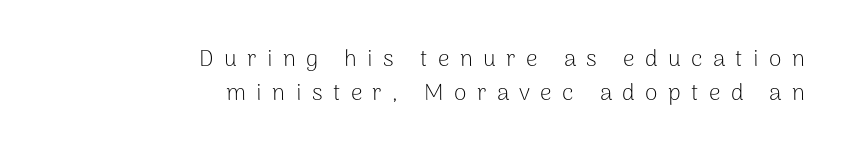
This is roman type, the default non-slanted kind. This sample uses expanded letter spacing, leaving extra air between glyphs. The block of text has a typical density, with ordinary space between rows. Counters stay open thanks to moderate or lighter strokes. Every row of glyphs terminates at an identical x-position on the right. The string is rendered with underlining switched off.
